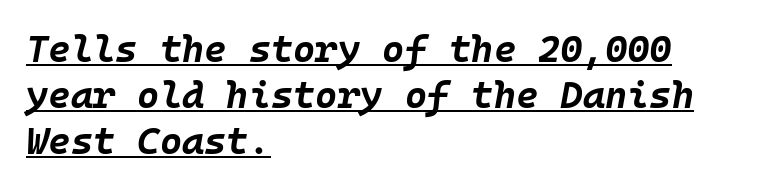
The rendering uses typewriter-style spacing with identical character cells. You can see a thin bar hugging the bottom of the glyphs. The lines in this sample share a left origin and differ only in where they stop. The sample has been set heavy, in full bold. Words appear dense and cohesive because spacing is normal.
